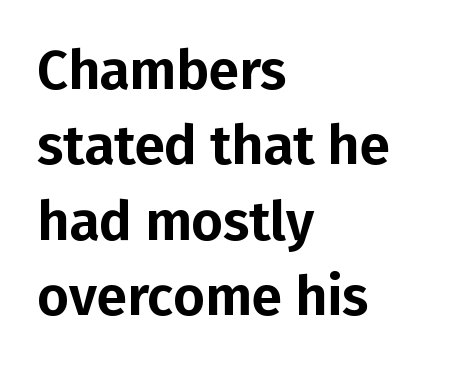
Is this a fixed-width face? No — the glyphs have proportional, varying widths. The gap between lines stays unmarked. Nobody touched the tracking dial on this one. The characters display no serif detailing; their extremities are plain. Every stem runs plumb, perpendicular to the baseline.
